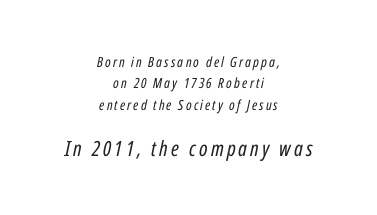
{"italic": "yes", "lean": "right", "slant_degrees": 12, "bold": "no", "underline": "no", "align": "center", "line_spacing": "normal", "line_spacing_ratio": 1.52, "larger_block": "second", "size_ratio": 1.5, "glyph_px": 21}
